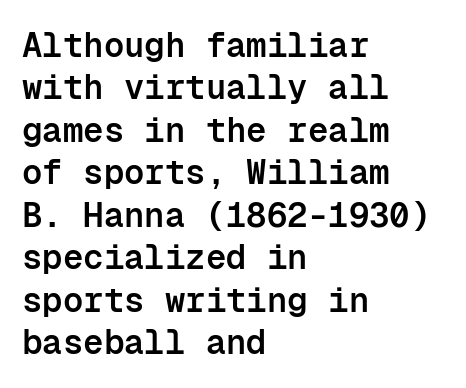
{"serif": "no", "italic": "no", "bold": "semi", "weight": "semibold", "width": "normal", "stroke_contrast": "low", "x_height": "medium", "monospaced": "yes", "underline": "no", "align": "left", "line_spacing": "normal", "line_spacing_ratio": 1.25, "letter_spacing": "normal", "letter_spacing_em": 0.0, "glyph_px": 34}
